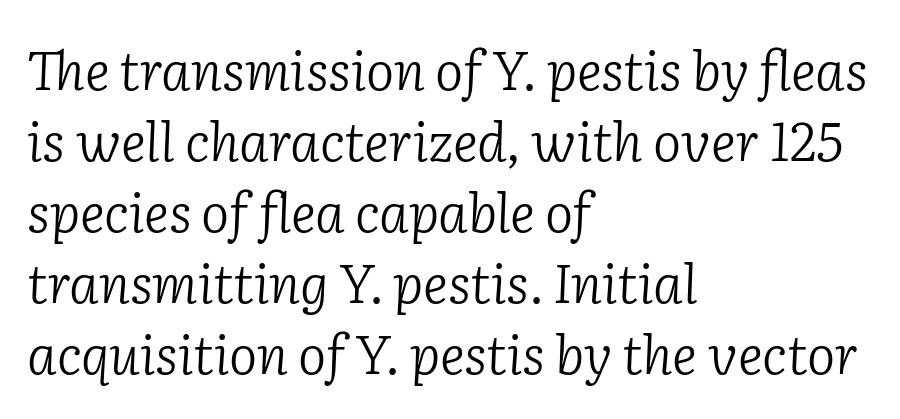
{"serif": "yes", "italic": "yes", "lean": "right", "slant_degrees": 2, "bold": "no", "weight": "light", "width": "normal", "stroke_contrast": "low", "x_height": "medium", "monospaced": "no", "underline": "no", "align": "left", "line_spacing": "normal", "line_spacing_ratio": 1.34, "letter_spacing": "normal", "letter_spacing_em": 0.0, "glyph_px": 53}
